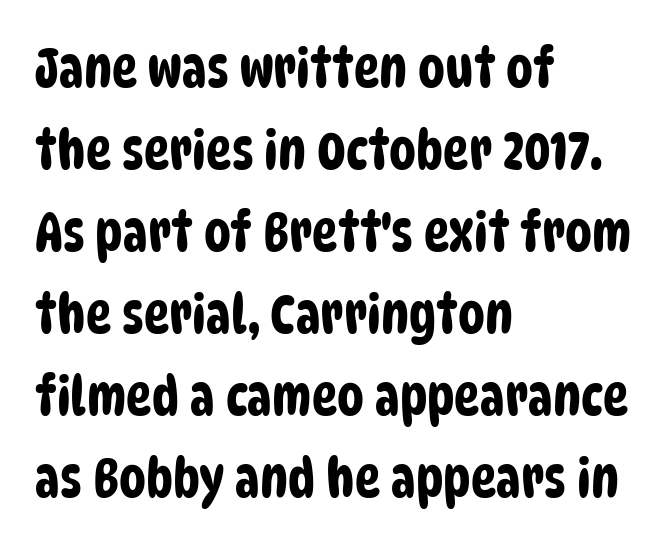
Q: Is the typeface a serif or a sans-serif typeface? A: Sans-serif.
Q: Is the text underlined? A: No.
Q: How is the paragraph aligned? A: Left-aligned.
Q: Is the spacing between letters normal or unusually wide? A: Normal.
Q: Is the spacing between lines tight, normal or loose? A: Normal.
Q: Width (condensed, normal, or wide)? A: Condensed.
Q: Stroke contrast? A: Low.
Q: x-height? A: Large.
Q: Monospaced? A: No.
